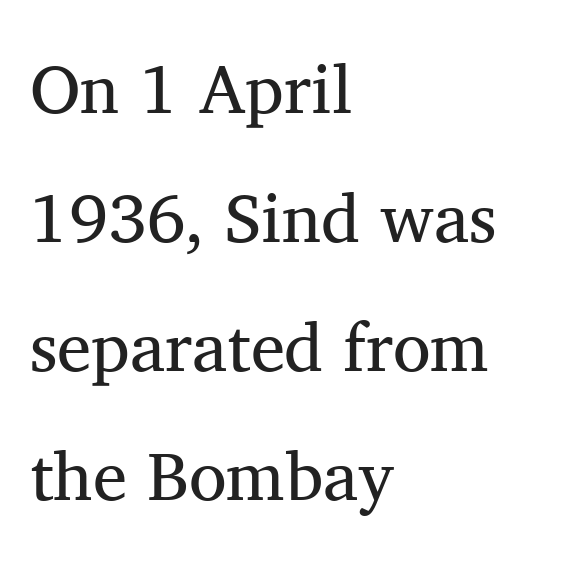
Vertical strokes here are truly vertical. The rag falls on the right side of this text block. Spacing verdict: proportional, widths tailored to each character. The space directly below the letters is spotless.
